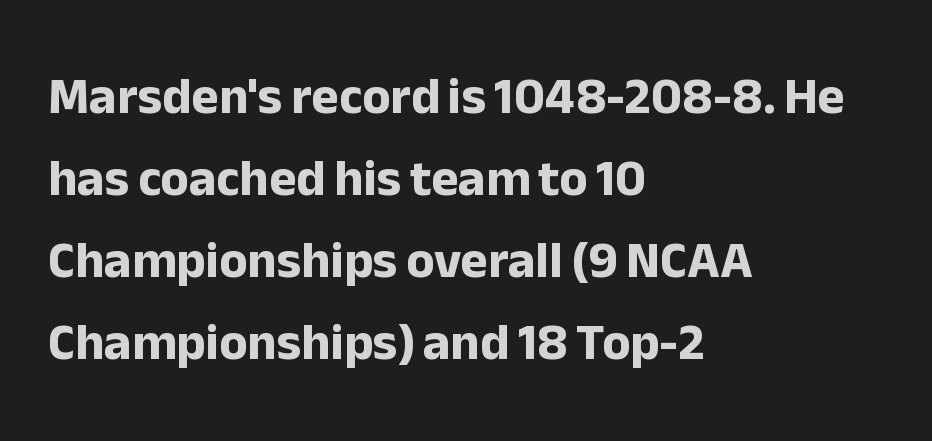
It's the straight-up-and-down kind of type. These lines are set flush left with a ragged right edge. The face used here is proportionally spaced, like ordinary book or web type. Compared with an ordinary text face, these strokes are far heavier — a full bold. Does the leading feel generous? No, just average.
